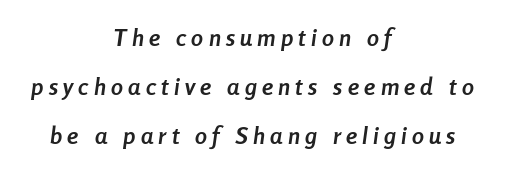
{"italic": "yes", "lean": "right", "slant_degrees": 8, "bold": "yes", "underline": "no", "align": "center", "line_spacing": "loose", "line_spacing_ratio": 2.04, "letter_spacing": "wide", "letter_spacing_em": 0.22, "glyph_px": 24}
